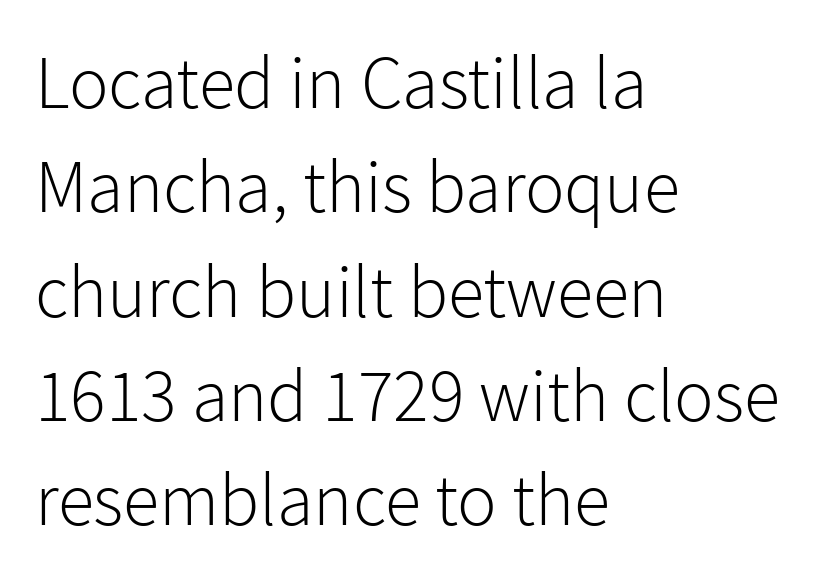
Q: Is the text bold? A: No.
Q: Is the text italic (slanted)? A: No, it is upright.
Q: Is the typeface a serif or a sans-serif typeface? A: Sans-serif.
Q: Is the text underlined? A: No.
Q: How is the paragraph aligned? A: Left-aligned.
Q: Is the spacing between letters normal or unusually wide? A: Normal.
Q: Is the spacing between lines tight, normal or loose? A: Normal.
Q: Width (condensed, normal, or wide)? A: Normal.
Q: Stroke contrast? A: Low.
Q: x-height? A: Medium.
Q: Monospaced? A: No.
